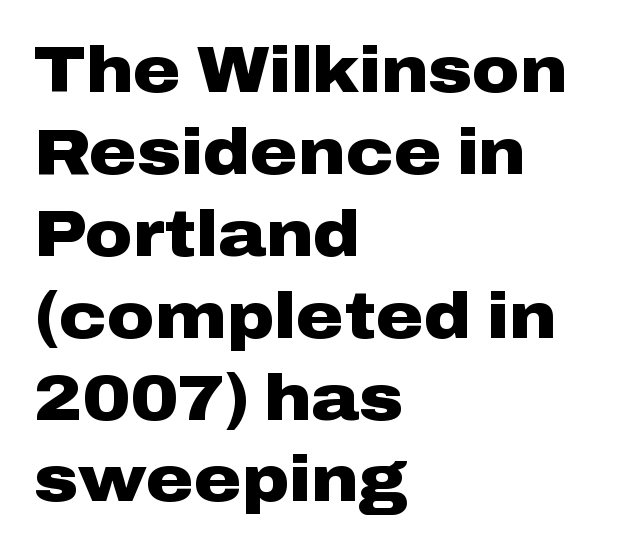
Nothing sits at the stroke ends, so this counts as sans-serif. Nope, not italic — everything's standing straight. Check the space under the baseline: it is left empty. Each line starts at the same left margin while the right side varies.
